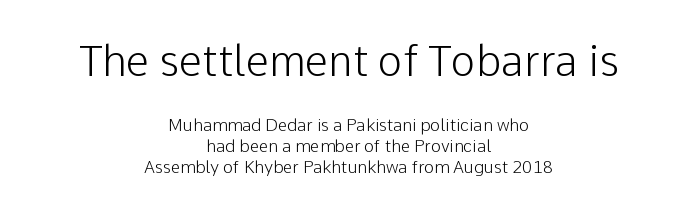
The image shows 42 px sans-serif type, upright; set centered, line spacing 1.23x, normal letter spacing, not underlined; the first (top) block is 2.47x larger; low stroke contrast and a medium x-height.
